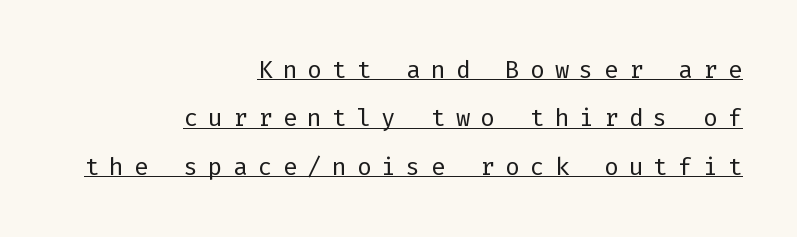
The image shows 24 px text type, upright; set right-aligned, loose line spacing (2.02x), unusually wide letter spacing (+0.43 em), underlined.
